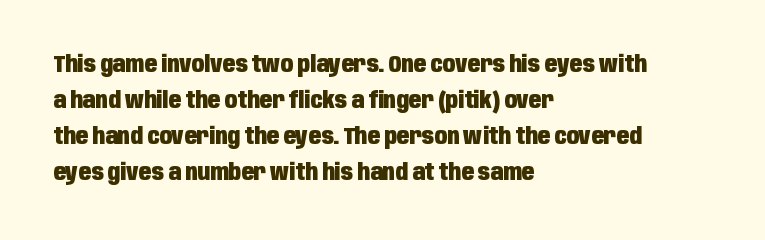
Notice how descenders clear the ascenders below comfortably — that's standard leading. The sample has been set heavy, in full bold. Italic? Not at all — the glyphs are vertical. A bare baseline throughout the passage. The rag falls on the right side of this text block. Inter-character spacing is left at the font's built-in metrics.
